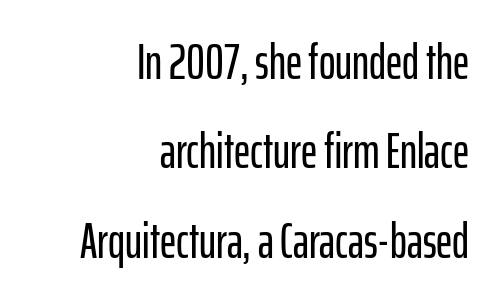
{"serif": "no", "italic": "no", "width": "condensed", "stroke_contrast": "low", "x_height": "medium", "monospaced": "no", "underline": "no", "align": "right", "line_spacing_ratio": 1.79, "letter_spacing": "normal", "letter_spacing_em": 0.0, "glyph_px": 50}
